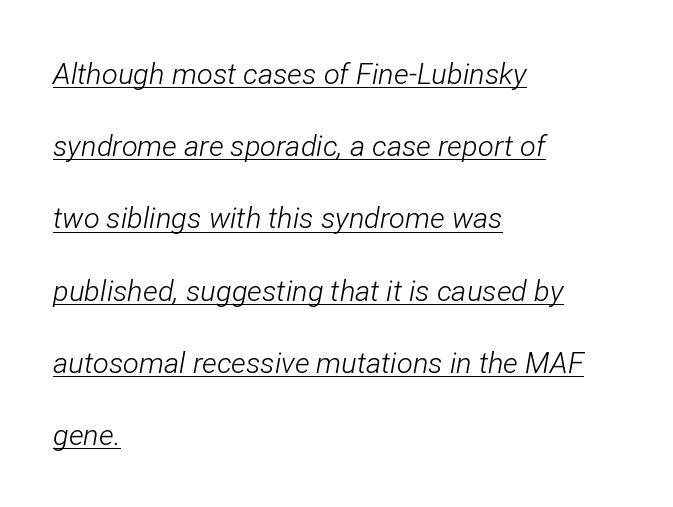
Q: Is the text bold? A: No.
Q: Is the text italic (slanted)? A: Yes, it leans right by about 12 degrees.
Q: Is the text underlined? A: Yes.
Q: How is the paragraph aligned? A: Left-aligned.
Q: Is the spacing between letters normal or unusually wide? A: Normal.
Q: Is the spacing between lines tight, normal or loose? A: Loose.
Q: Width (condensed, normal, or wide)? A: Condensed.
Q: Stroke contrast? A: Low.
Q: x-height? A: Medium.
Q: Monospaced? A: No.
